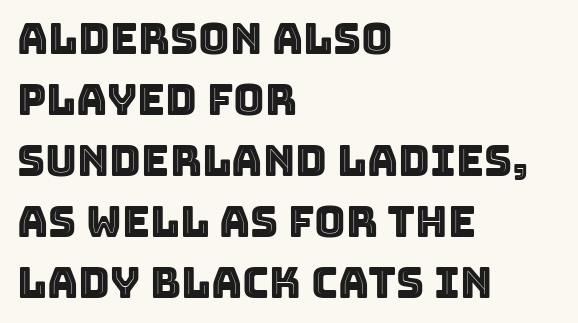
The image shows 43 px text type, upright; set left-aligned, normal line spacing (1.42x), normal letter spacing, not underlined; a large x-height.
